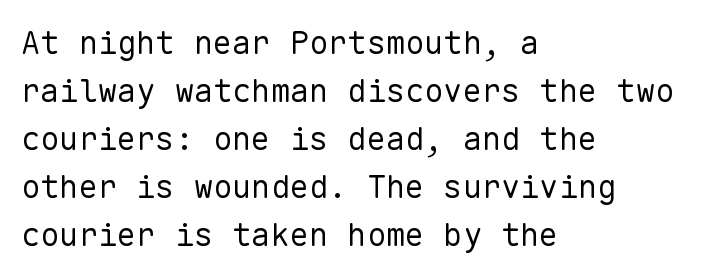
The passage shown is typed in a monospace face where columns stay perfectly aligned. Nope, no serifs anywhere on these letters. How would I describe the line gaps? Plain and ordinary. The ragged edge is on the right, which tells us the setting is flush left.
